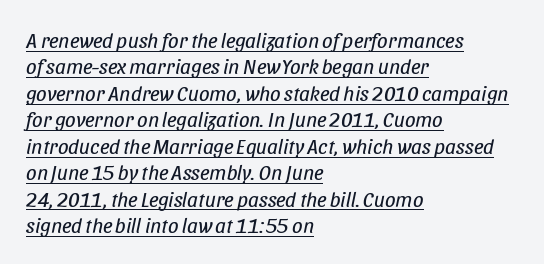
There is no visible air inserted between adjacent glyphs. This is underlined copy, the kind a proofreader might mark for attention. The cut favours lightness, reaching ordinary text weight at its darkest. Line starts are locked; line ends wander. Is there much room between lines? A standard amount, neither cramped nor airy. The font's italic variant was chosen for this text.
